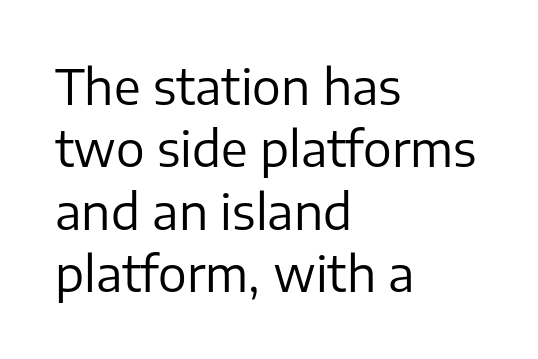
Q: Is the text bold? A: No.
Q: Is the text italic (slanted)? A: No, it is upright.
Q: Is the typeface a serif or a sans-serif typeface? A: Sans-serif.
Q: Is the text underlined? A: No.
Q: How is the paragraph aligned? A: Left-aligned.
Q: Is the spacing between letters normal or unusually wide? A: Normal.
Q: Is the spacing between lines tight, normal or loose? A: Normal.
Q: Width (condensed, normal, or wide)? A: Normal.
Q: Stroke contrast? A: Low.
Q: x-height? A: Medium.
Q: Monospaced? A: No.
